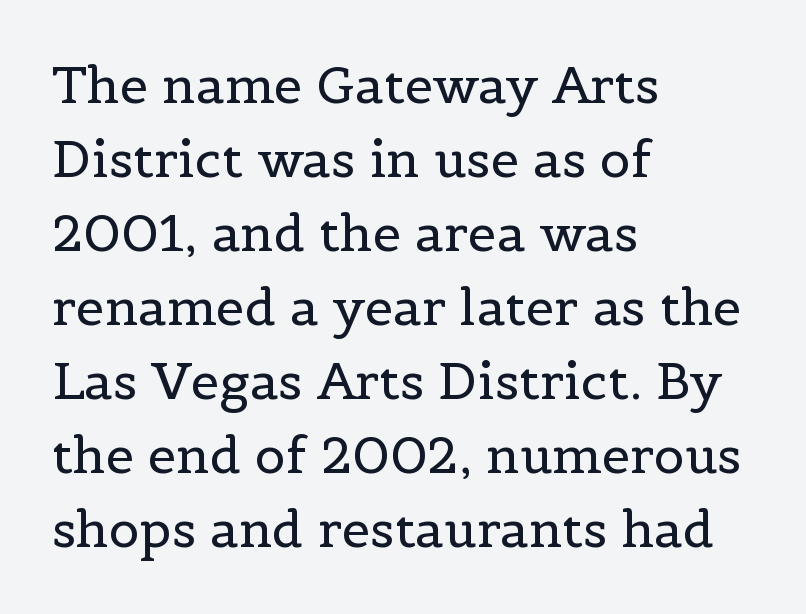
Q: Is the text bold? A: No.
Q: Is the text italic (slanted)? A: No, it is upright.
Q: Is the typeface a serif or a sans-serif typeface? A: Serif.
Q: Is the text underlined? A: No.
Q: How is the paragraph aligned? A: Left-aligned.
Q: Is the spacing between letters normal or unusually wide? A: Normal.
Q: Is the spacing between lines tight, normal or loose? A: Normal.
Q: Width (condensed, normal, or wide)? A: Normal.
Q: x-height? A: Medium.
Q: Monospaced? A: No.
